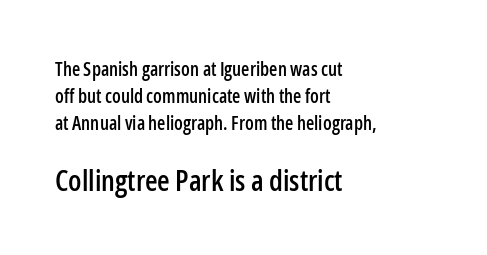
Ascenders rise straight up at ninety degrees. Varying glyph widths throughout — classic text-font behaviour. Between these two stacked blocks, the lower one wins on size. Glance below the letters and you will spot only blank space.
